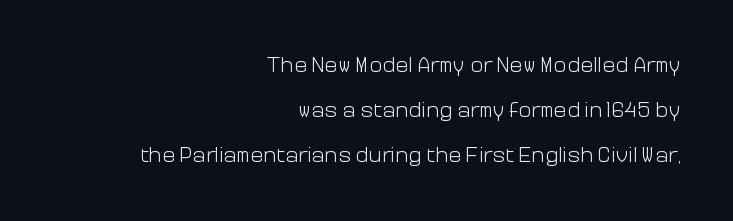
{"italic": "no", "bold": "no", "underline": "no", "align": "right", "line_spacing": "loose", "line_spacing_ratio": 2.04, "letter_spacing": "normal", "letter_spacing_em": 0.0, "glyph_px": 22}
